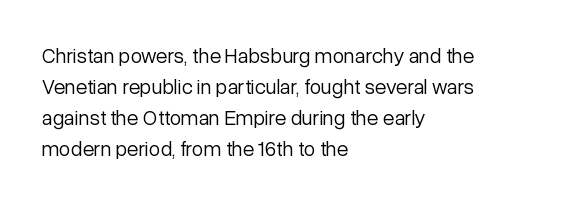
{"italic": "no", "bold": "no", "underline": "no", "align": "left", "line_spacing": "normal", "line_spacing_ratio": 1.48, "letter_spacing": "normal", "letter_spacing_em": 0.0, "glyph_px": 21}
